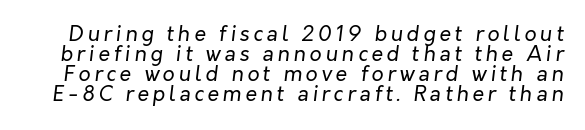
The image shows 21 px text type, italic (leaning right); set tight line spacing (0.95x), not underlined.
